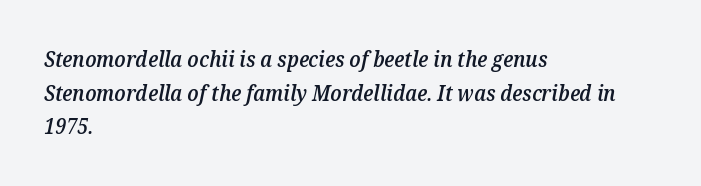
The image shows 21 px text type, italic (leaning right); set left-aligned, normal line spacing (1.6x), normal letter spacing, not underlined.
